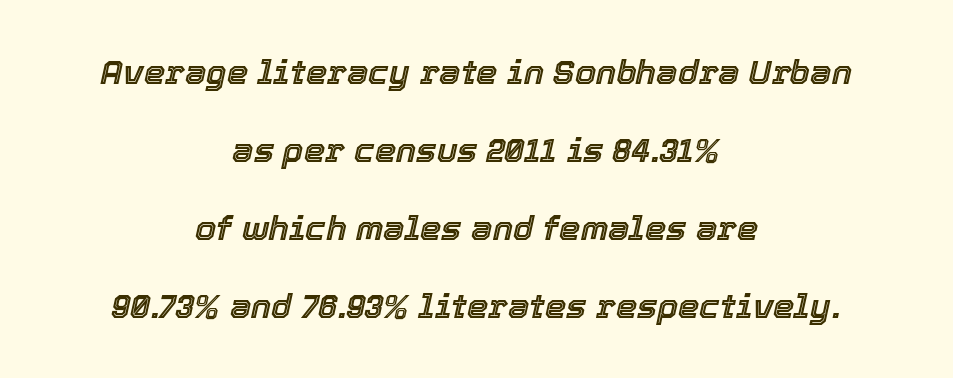
The image shows 34 px text type, italic (leaning right); set centered, loose line spacing (2.29x), normal letter spacing, not underlined; a medium x-height.
